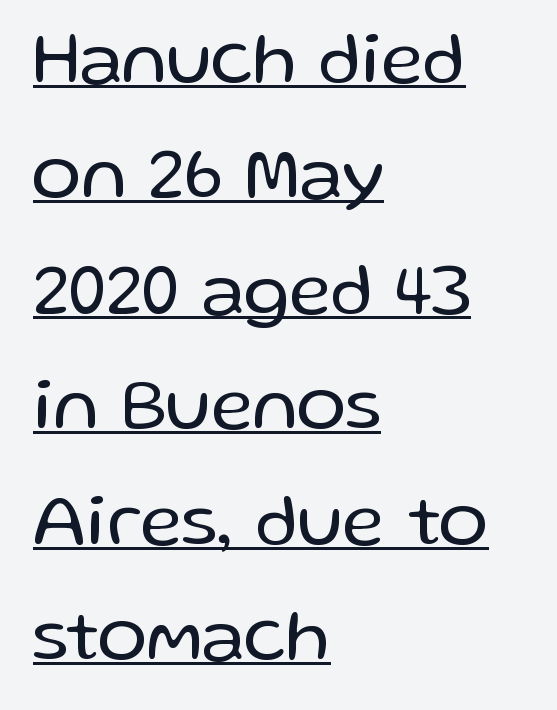
Q: Is the text bold? A: No.
Q: Is the text italic (slanted)? A: No, it is upright.
Q: Is the typeface a serif or a sans-serif typeface? A: Sans-serif.
Q: Is the text underlined? A: Yes.
Q: How is the paragraph aligned? A: Left-aligned.
Q: Is the spacing between letters normal or unusually wide? A: Normal.
Q: Is the spacing between lines tight, normal or loose? A: Normal.
Q: Width (condensed, normal, or wide)? A: Normal.
Q: Stroke contrast? A: Low.
Q: x-height? A: Medium.
Q: Monospaced? A: No.
